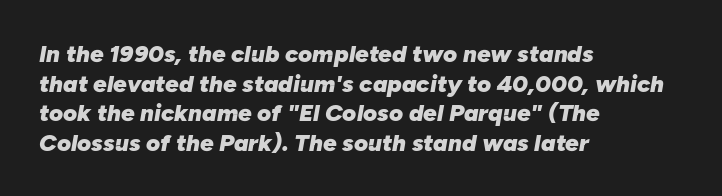
Q: Is the text bold? A: Yes.
Q: Is the text italic (slanted)? A: Yes, it leans right by about 10 degrees.
Q: Is the text underlined? A: No.
Q: How is the paragraph aligned? A: Left-aligned.
Q: Is the spacing between letters normal or unusually wide? A: Normal.
